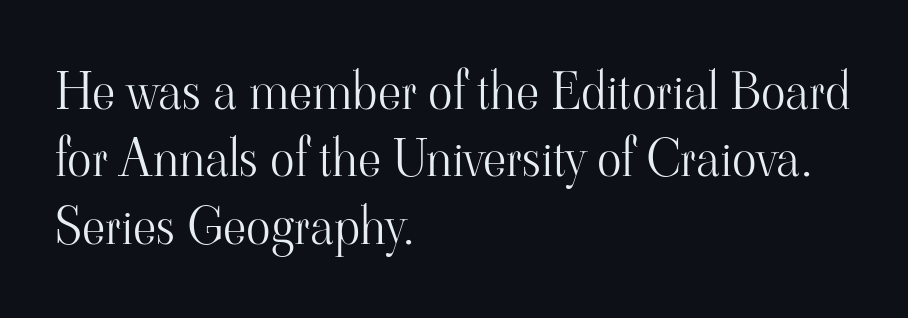
{"serif": "yes", "italic": "no", "bold": "no", "weight": "light", "width": "normal", "stroke_contrast": "high", "x_height": "small", "monospaced": "no", "underline": "no", "align": "left", "line_spacing": "normal", "line_spacing_ratio": 1.32, "letter_spacing": "normal", "letter_spacing_em": 0.0, "glyph_px": 51}
